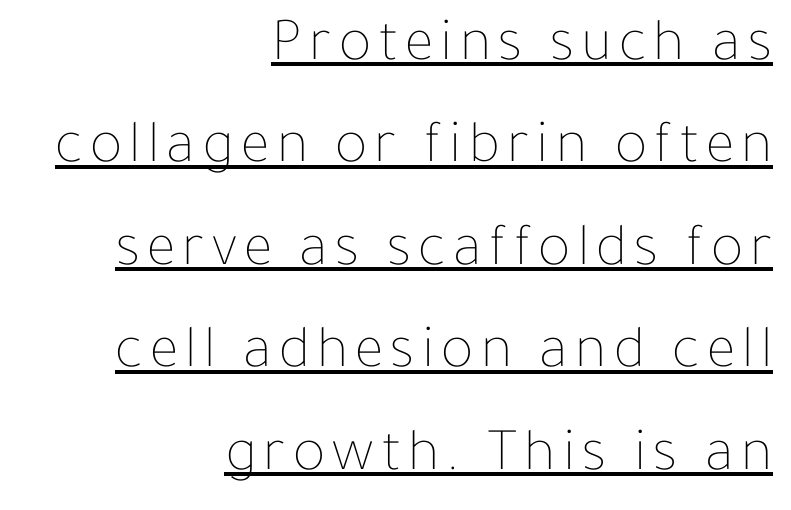
{"italic": "no", "bold": "no", "weight": "thin", "width": "normal", "stroke_contrast": "low", "x_height": "medium", "monospaced": "no", "underline": "yes", "align": "right", "line_spacing": "normal", "line_spacing_ratio": 1.68, "glyph_px": 61}
